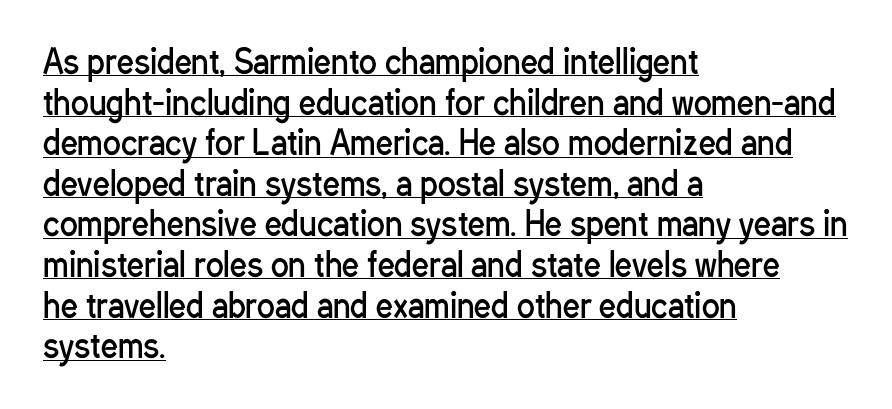
Q: Is the text bold? A: No.
Q: Is the text italic (slanted)? A: No, it is upright.
Q: Is the typeface a serif or a sans-serif typeface? A: Sans-serif.
Q: Is the text underlined? A: Yes.
Q: How is the paragraph aligned? A: Left-aligned.
Q: Is the spacing between letters normal or unusually wide? A: Normal.
Q: Width (condensed, normal, or wide)? A: Condensed.
Q: Stroke contrast? A: Low.
Q: x-height? A: Medium.
Q: Monospaced? A: No.
